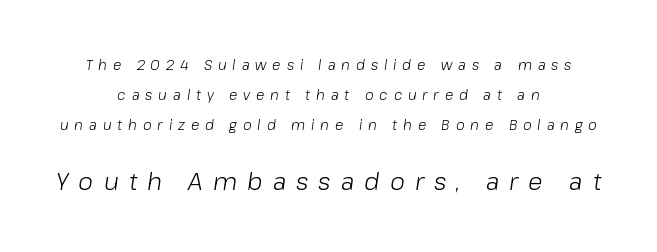
The image shows 24 px text type, italic (leaning right); set centered, loose line spacing (2.13x), unusually wide letter spacing (+0.42 em), not underlined; the second (bottom) block is 1.71x larger.
